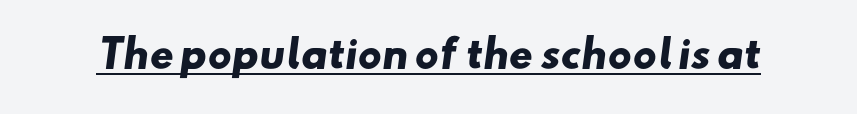
The image shows 37 px heavy, wide sans-serif type; set normal letter spacing, underlined; low stroke contrast and a small x-height.
